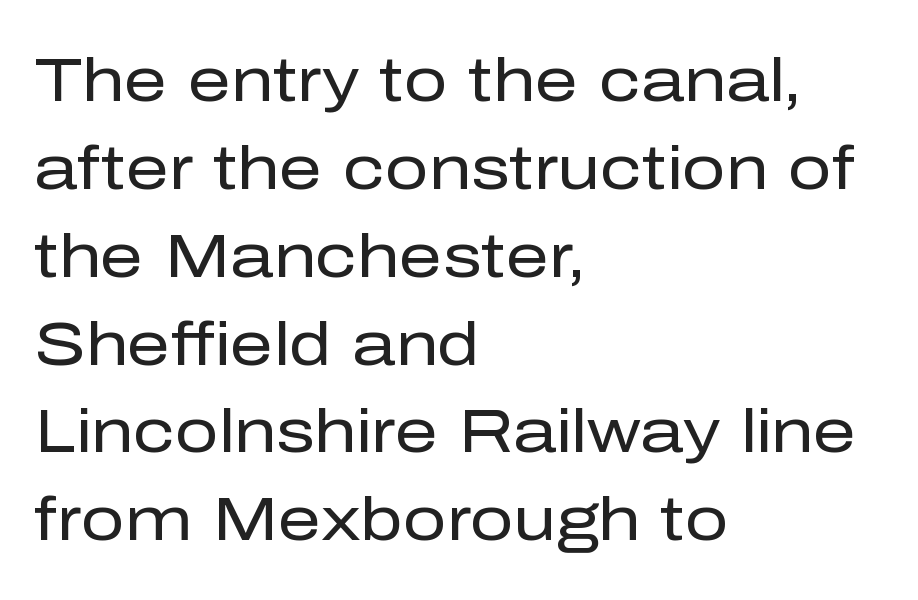
{"serif": "no", "italic": "no", "bold": "no", "weight": "regular", "width": "normal", "stroke_contrast": "low", "x_height": "medium", "monospaced": "no", "underline": "no", "align": "left", "line_spacing": "normal", "line_spacing_ratio": 1.44, "letter_spacing": "normal", "letter_spacing_em": 0.0, "glyph_px": 61}
